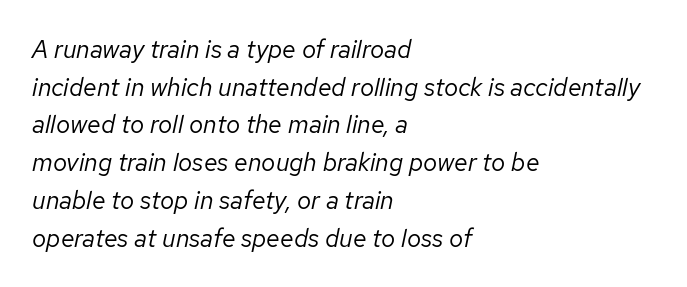
Q: Is the text bold? A: No.
Q: Is the text italic (slanted)? A: Yes, it leans right by about 12 degrees.
Q: Is the text underlined? A: No.
Q: How is the paragraph aligned? A: Left-aligned.
Q: Is the spacing between letters normal or unusually wide? A: Normal.
Q: Is the spacing between lines tight, normal or loose? A: Normal.
